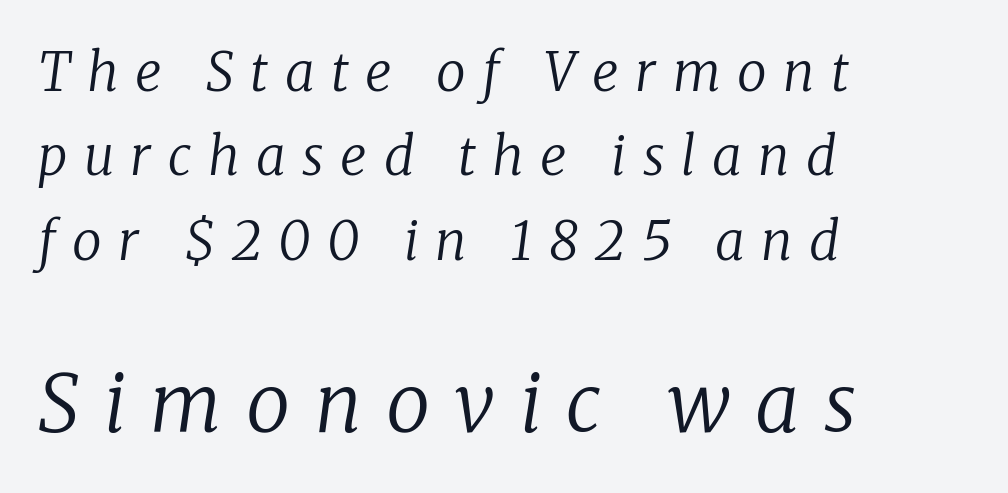
The image shows 79 px regular-weight serif type, italic (leaning right); set left-aligned, normal line spacing (1.59x), unusually wide letter spacing (+0.31 em), not underlined; the second (bottom) block is 1.49x larger; low stroke contrast and a medium x-height.
